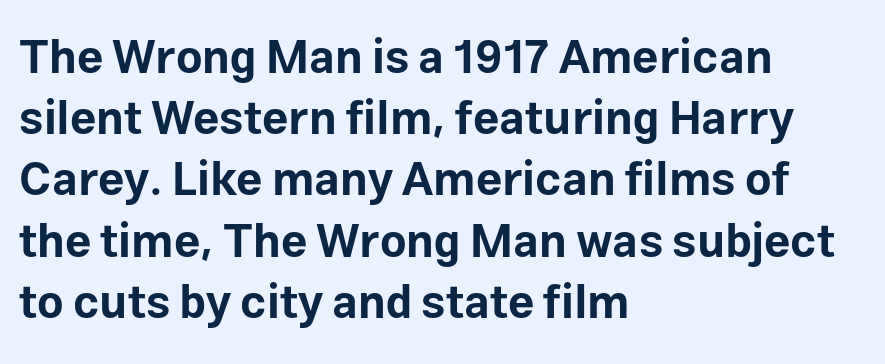
Q: Is the text bold? A: Yes.
Q: Is the text italic (slanted)? A: No, it is upright.
Q: Is the typeface a serif or a sans-serif typeface? A: Sans-serif.
Q: Is the text underlined? A: No.
Q: How is the paragraph aligned? A: Left-aligned.
Q: Is the spacing between letters normal or unusually wide? A: Normal.
Q: Is the spacing between lines tight, normal or loose? A: Normal.
Q: Width (condensed, normal, or wide)? A: Normal.
Q: Stroke contrast? A: Low.
Q: x-height? A: Medium.
Q: Monospaced? A: No.
